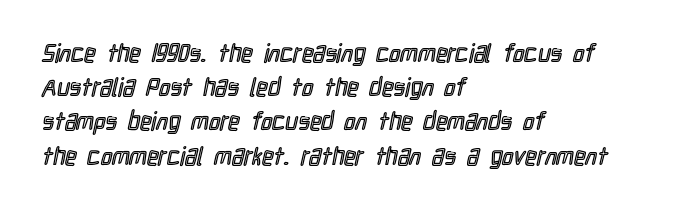
Q: Is the text italic (slanted)? A: Yes.
Q: Is the text underlined? A: No.
Q: How is the paragraph aligned? A: Left-aligned.
Q: Is the spacing between letters normal or unusually wide? A: Normal.
Q: Is the spacing between lines tight, normal or loose? A: Normal.
